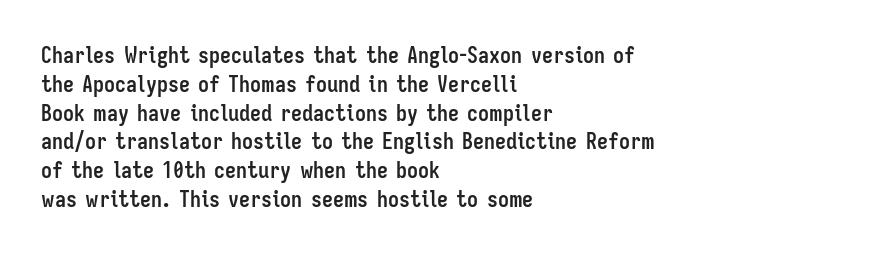
The image shows 22 px bold type, upright; set left-aligned, normal line spacing (1.31x), normal letter spacing, not underlined.
